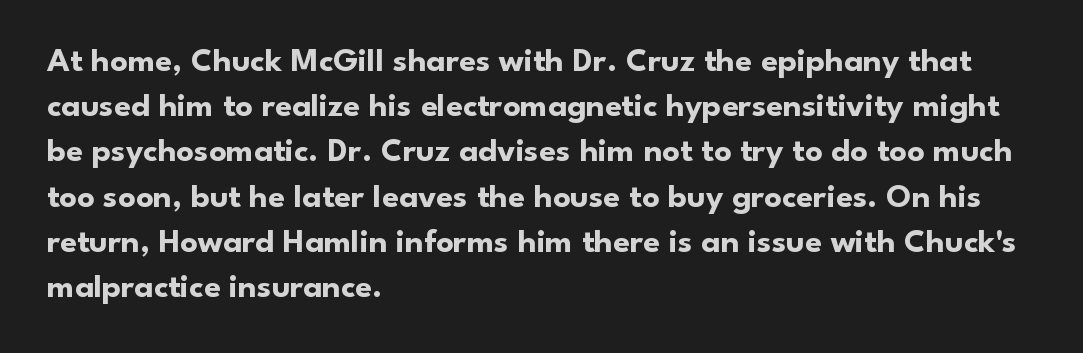
Q: Is the text bold? A: Yes.
Q: Is the text italic (slanted)? A: No, it is upright.
Q: Is the typeface a serif or a sans-serif typeface? A: Sans-serif.
Q: Is the text underlined? A: No.
Q: How is the paragraph aligned? A: Left-aligned.
Q: Is the spacing between letters normal or unusually wide? A: Normal.
Q: Is the spacing between lines tight, normal or loose? A: Normal.
Q: Width (condensed, normal, or wide)? A: Normal.
Q: Stroke contrast? A: Low.
Q: x-height? A: Small.
Q: Monospaced? A: No.
